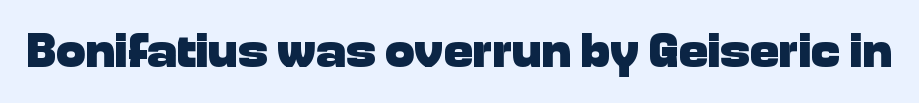
Q: Is the text bold? A: Yes.
Q: Is the text italic (slanted)? A: No, it is upright.
Q: Is the typeface a serif or a sans-serif typeface? A: Sans-serif.
Q: Is the text underlined? A: No.
Q: Is the spacing between letters normal or unusually wide? A: Normal.
Q: Width (condensed, normal, or wide)? A: Normal.
Q: Stroke contrast? A: Low.
Q: x-height? A: Medium.
Q: Monospaced? A: No.
